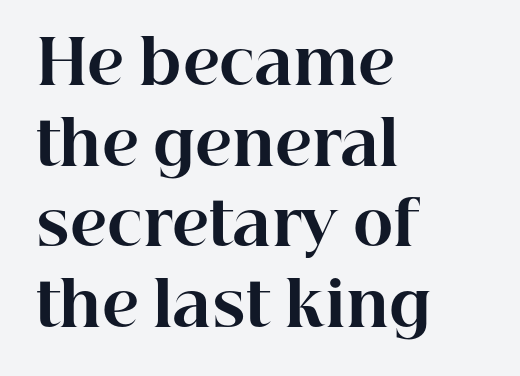
{"serif": "yes", "italic": "no", "bold": "yes", "weight": "bold", "width": "normal", "stroke_contrast": "high", "x_height": "medium", "monospaced": "no", "underline": "no", "align": "left", "line_spacing": "normal", "line_spacing_ratio": 1.32, "letter_spacing": "normal", "letter_spacing_em": 0.0, "glyph_px": 61}
